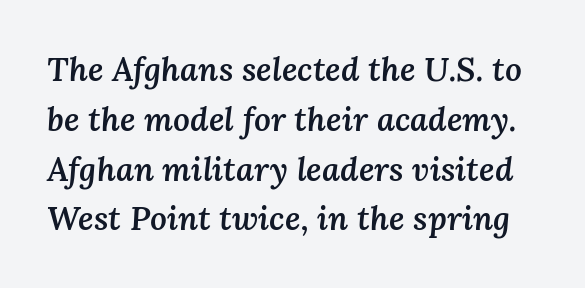
Q: Is the text bold? A: Semi-bold.
Q: Is the text italic (slanted)? A: Yes, it leans right by about 3 degrees.
Q: Is the text underlined? A: No.
Q: Is the spacing between letters normal or unusually wide? A: Normal.
Q: Is the spacing between lines tight, normal or loose? A: Normal.
Q: Width (condensed, normal, or wide)? A: Normal.
Q: Stroke contrast? A: Medium.
Q: x-height? A: Medium.
Q: Monospaced? A: No.
